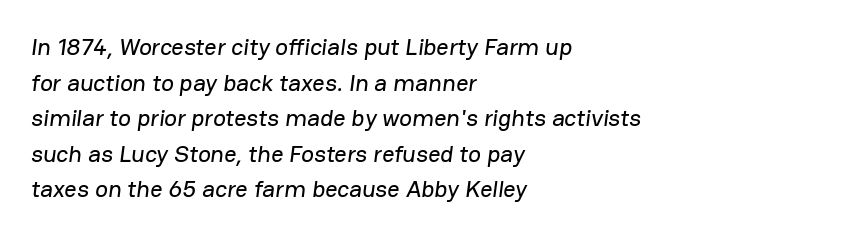
{"underline": "no", "align": "left", "line_spacing": "normal", "line_spacing_ratio": 1.48, "letter_spacing": "normal", "letter_spacing_em": 0.0, "glyph_px": 24}
